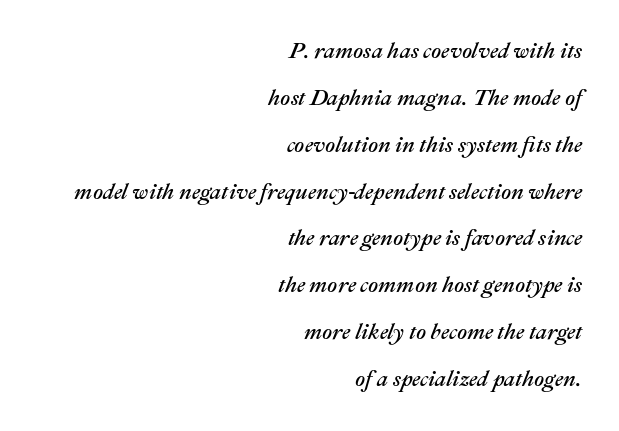
Each word holds together tightly as a unit, with standard inter-letter gaps. These lines stand farther apart than default settings would place them. The area under the type is left untouched. These lines stack with their right ends in a neat column.
